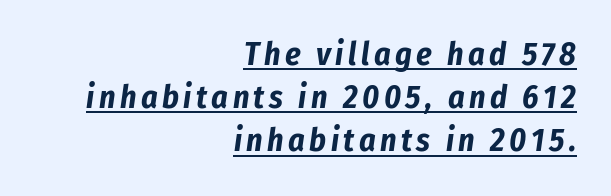
The rendering uses natural spacing where letterforms have individual widths. In CSS terms this would be text-align: right. Tall strokes in this sample are angled rather than plumb. The block of text has a typical density, with ordinary space between rows. Glance below the letters and you will spot a drawn line. Typesetter's note: full bold, strokes at maximum text heaviness.
